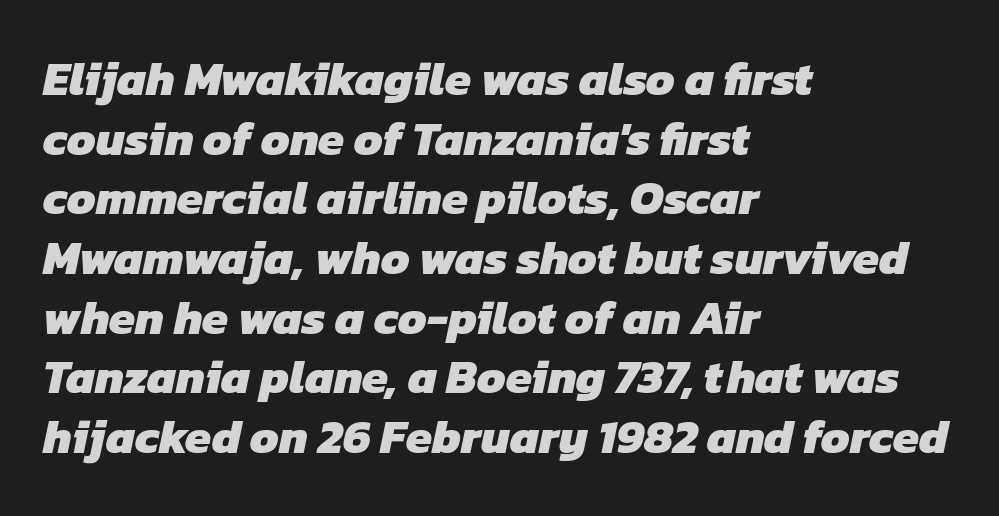
The image shows 47 px heavy sans-serif type; set left-aligned, normal line spacing (1.27x), normal letter spacing, not underlined; low stroke contrast and a medium x-height.
